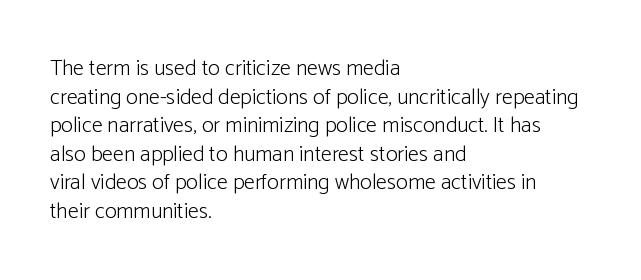
Q: Is the text bold? A: No.
Q: Is the text italic (slanted)? A: No, it is upright.
Q: Is the text underlined? A: No.
Q: How is the paragraph aligned? A: Left-aligned.
Q: Is the spacing between letters normal or unusually wide? A: Normal.
Q: Is the spacing between lines tight, normal or loose? A: Normal.
